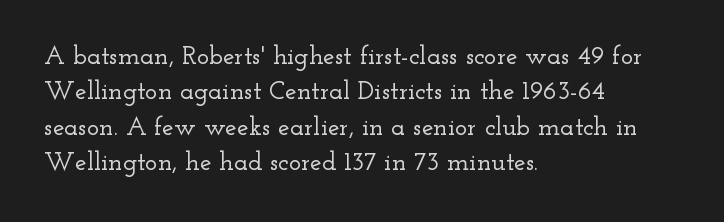
{"italic": "no", "underline": "no", "align": "left", "line_spacing": "normal", "line_spacing_ratio": 1.36, "letter_spacing": "normal", "letter_spacing_em": 0.0, "glyph_px": 26}
